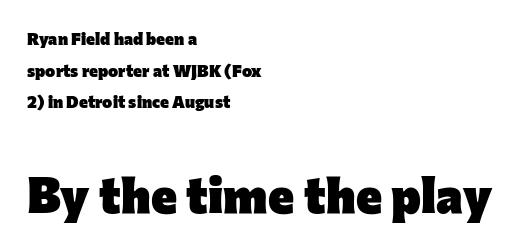
Q: Is the text bold? A: Yes.
Q: Is the text italic (slanted)? A: No, it is upright.
Q: Is the typeface a serif or a sans-serif typeface? A: Sans-serif.
Q: Is the text underlined? A: No.
Q: How is the paragraph aligned? A: Left-aligned.
Q: Is the spacing between letters normal or unusually wide? A: Normal.
Q: Which block of text is set in a larger size, the first (top) or the second (bottom)? A: The second (bottom) one.
Q: Width (condensed, normal, or wide)? A: Normal.
Q: Stroke contrast? A: Low.
Q: x-height? A: Medium.
Q: Monospaced? A: No.
